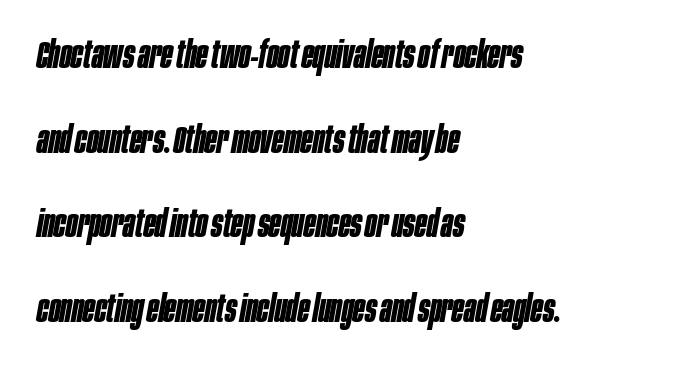
{"italic": "yes", "lean": "right", "slant_degrees": 10, "bold": "yes", "weight": "bold", "width": "condensed", "stroke_contrast": "low", "x_height": "large", "monospaced": "no", "underline": "no", "align": "left", "line_spacing": "loose", "line_spacing_ratio": 2.23, "letter_spacing": "normal", "letter_spacing_em": 0.0, "glyph_px": 38}
